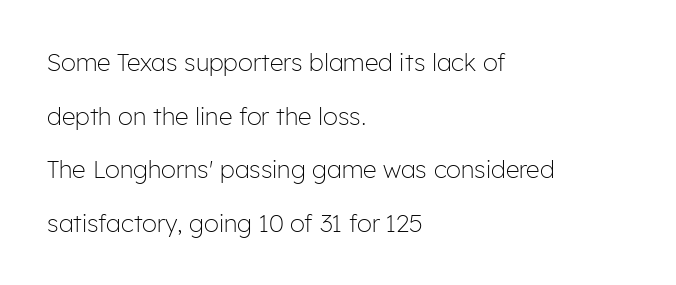
{"italic": "no", "bold": "no", "underline": "no", "align": "left", "line_spacing": "loose", "line_spacing_ratio": 2.23, "letter_spacing": "normal", "letter_spacing_em": 0.0, "glyph_px": 24}
